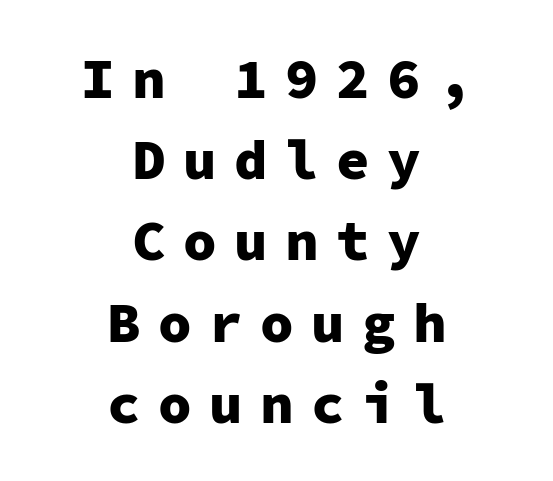
{"serif": "no", "italic": "no", "bold": "yes", "weight": "heavy", "width": "normal", "stroke_contrast": "low", "x_height": "medium", "monospaced": "yes", "underline": "no", "align": "center", "line_spacing": "normal", "line_spacing_ratio": 1.45, "letter_spacing": "wide", "letter_spacing_em": 0.31, "glyph_px": 56}
